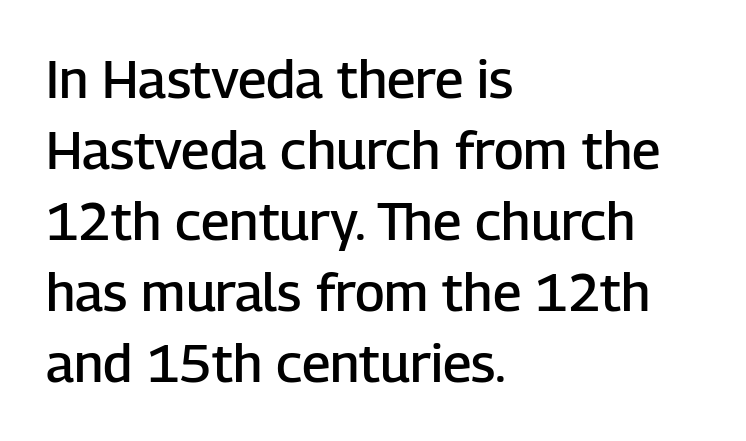
{"serif": "no", "italic": "no", "bold": "semi", "weight": "semibold", "width": "normal", "stroke_contrast": "low", "x_height": "medium", "monospaced": "no", "underline": "no", "align": "left", "line_spacing": "normal", "line_spacing_ratio": 1.34, "letter_spacing": "normal", "letter_spacing_em": 0.0, "glyph_px": 53}
